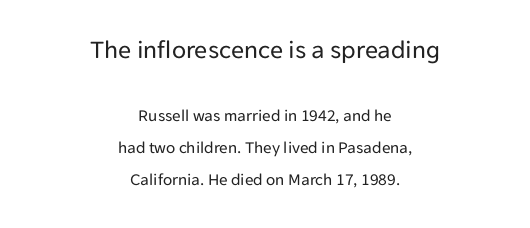
{"italic": "no", "bold": "no", "underline": "no", "align": "center", "line_spacing_ratio": 1.89, "letter_spacing": "normal", "letter_spacing_em": 0.0, "larger_block": "first", "size_ratio": 1.53, "glyph_px": 26}
